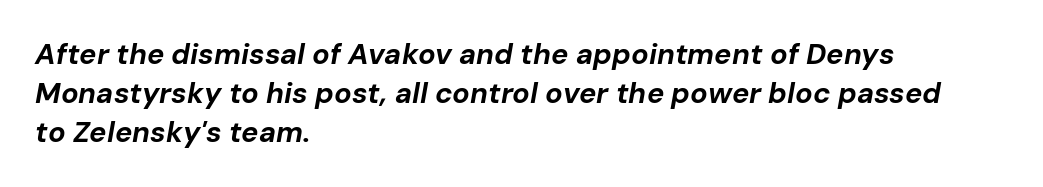
Quick note: italic. Baseline-to-baseline distance is the conventional proportion of letter height. Here the designer chose a conventional face with non-uniform glyph widths. The rendering anchors every line to the left-hand side. Is the letter spacing exaggerated? No — it looks like the ordinary default. Anything drawn beneath the words? Only blank space.
